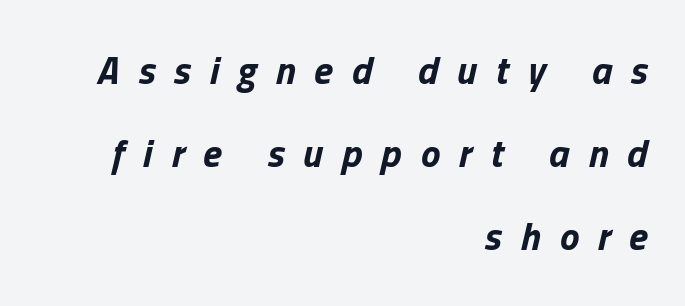
Set as a true bold cut, around the 700 mark. Baseline-to-baseline distance is far greater than the letter height. You can tell it's italic because the verticals aren't actually vertical. Each line ends at the same right margin while the left side varies. Decoration check: the copy has no underline. The passage shown has open, widely tracked lettering throughout.
